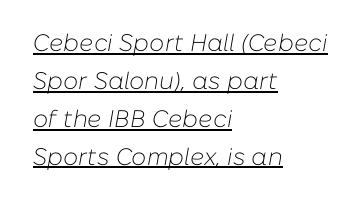
Tracking value appears to be zero — textbook default spacing. Every character sits at an angle, as italics do. The string is rendered with underlining switched on. The paragraph has a hard left edge and a soft right edge.
